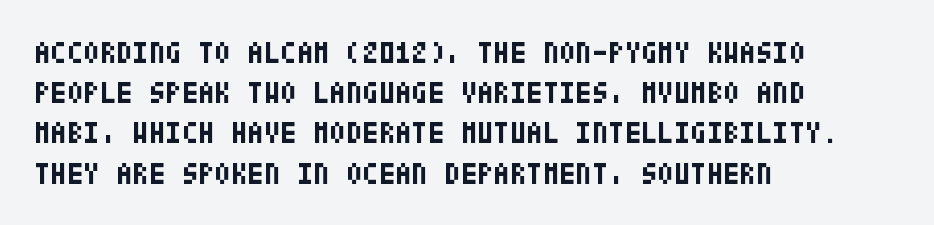
{"serif": "no", "italic": "no", "bold": "yes", "weight": "bold", "width": "condensed", "stroke_contrast": "low", "x_height": "large", "underline": "no", "align": "left", "line_spacing": "normal", "line_spacing_ratio": 1.34, "letter_spacing": "normal", "letter_spacing_em": 0.0, "glyph_px": 30}
